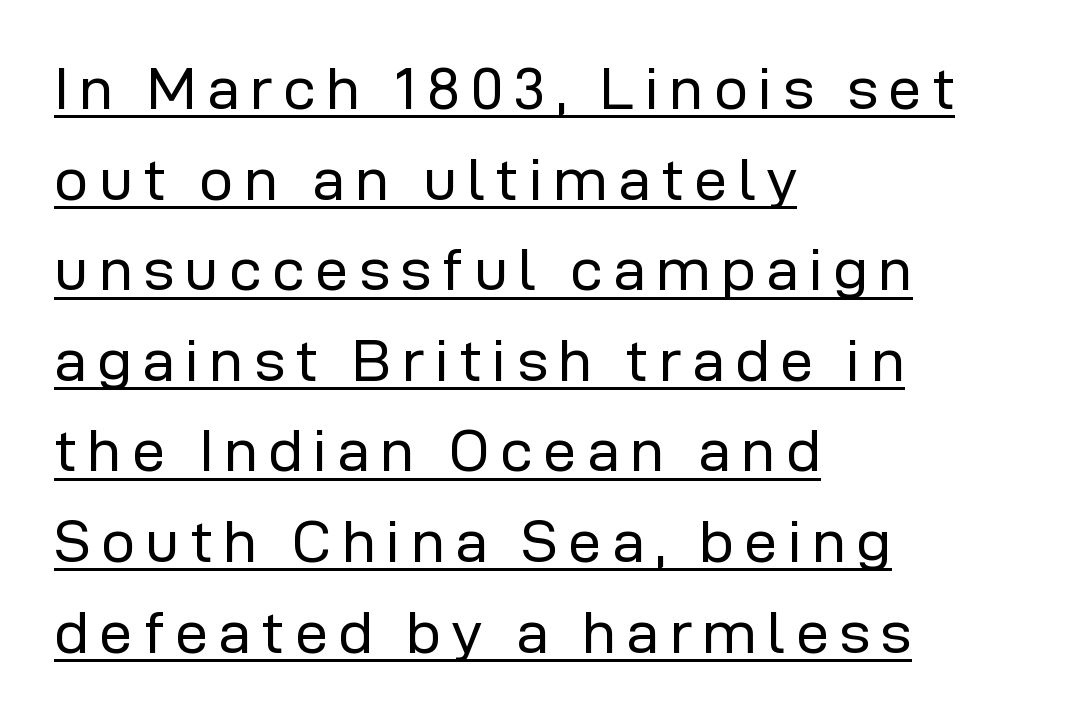
Horizontally, the lines are justified to the leading edge only. The characters are drawn with everyday or finer stroke widths. Typographically, this falls in the sans-serif category. Every character sits straight up, as roman type does. Students, observe: this is what conventionally led text looks like.
